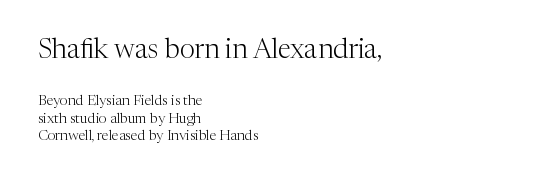
{"italic": "no", "bold": "no", "underline": "no", "align": "left", "line_spacing": "normal", "line_spacing_ratio": 1.27, "letter_spacing": "normal", "letter_spacing_em": 0.0, "larger_block": "first", "size_ratio": 1.93, "glyph_px": 27}
